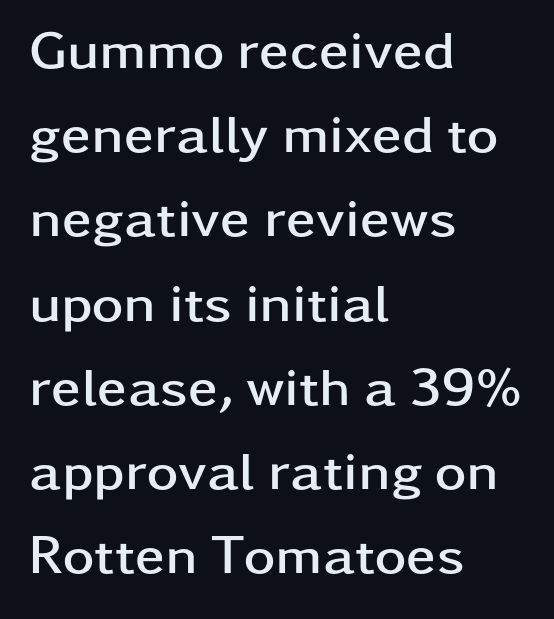
Posture: upright roman. The rag falls on the right side of this text block. Default kerning and tracking; the words read as compact shapes. Lines of text with bare space underneath. Here the designer chose a conventional face with non-uniform glyph widths.
